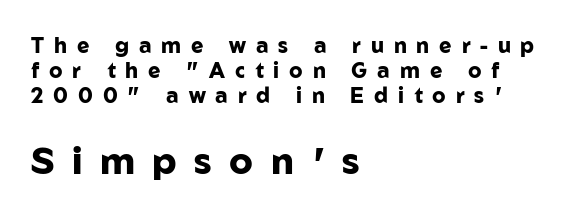
Q: Is the text bold? A: Yes.
Q: Is the text italic (slanted)? A: No, it is upright.
Q: Is the typeface a serif or a sans-serif typeface? A: Sans-serif.
Q: Is the text underlined? A: No.
Q: How is the paragraph aligned? A: Left-aligned.
Q: Is the spacing between letters normal or unusually wide? A: Unusually wide.
Q: Which block of text is set in a larger size, the first (top) or the second (bottom)? A: The second (bottom) one.
Q: Width (condensed, normal, or wide)? A: Normal.
Q: Stroke contrast? A: Low.
Q: x-height? A: Medium.
Q: Monospaced? A: No.
